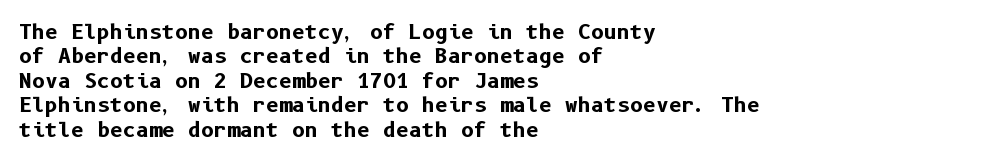
In terms of weight, the rendering is a true, heavy bold. In CSS terms this would be text-align: left. This rendering leaves character spacing at its baseline value. Honestly, there is no underline to notice here at all. The typography opts for an upright posture over an oblique one.
